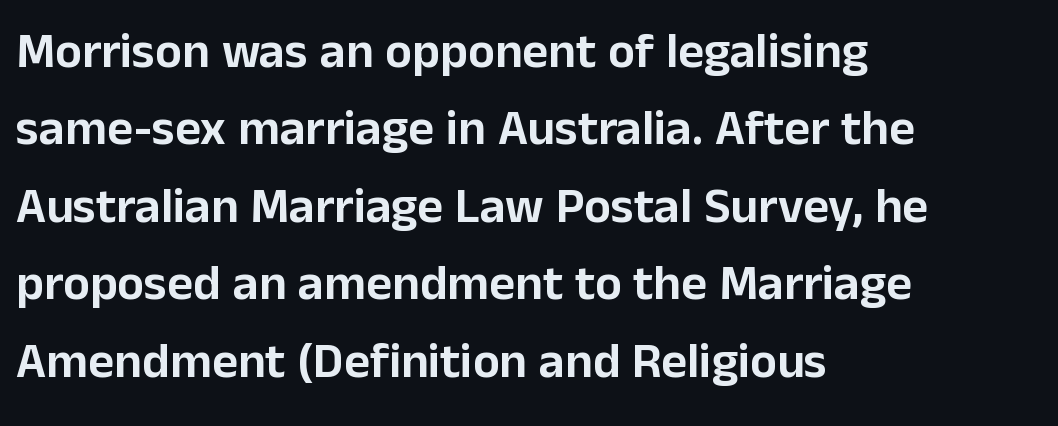
{"serif": "no", "italic": "no", "width": "normal", "stroke_contrast": "low", "x_height": "medium", "monospaced": "no", "underline": "no", "align": "left", "line_spacing": "normal", "line_spacing_ratio": 1.55, "letter_spacing": "normal", "letter_spacing_em": 0.0, "glyph_px": 50}
